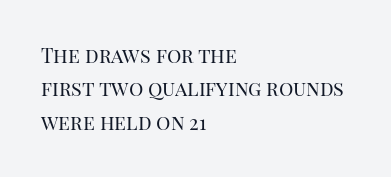
{"italic": "no", "bold": "no", "underline": "no", "align": "left", "line_spacing": "normal", "line_spacing_ratio": 1.67, "letter_spacing": "normal", "letter_spacing_em": 0.0, "glyph_px": 20}
